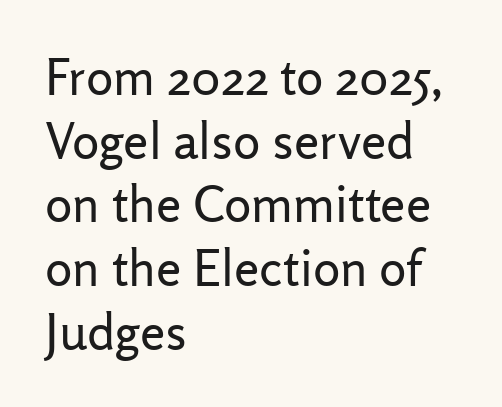
Q: Is the text bold? A: No.
Q: Is the text italic (slanted)? A: No, it is upright.
Q: Is the typeface a serif or a sans-serif typeface? A: Sans-serif.
Q: Is the text underlined? A: No.
Q: How is the paragraph aligned? A: Left-aligned.
Q: Is the spacing between letters normal or unusually wide? A: Normal.
Q: Is the spacing between lines tight, normal or loose? A: Normal.
Q: Width (condensed, normal, or wide)? A: Normal.
Q: Stroke contrast? A: Low.
Q: x-height? A: Medium.
Q: Monospaced? A: No.
